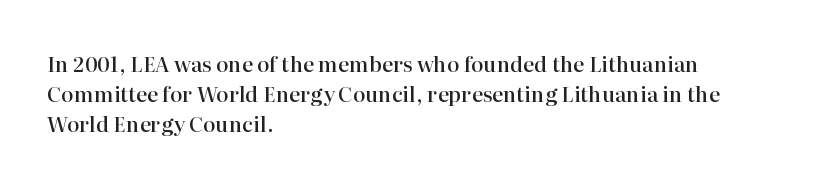
The image shows 21 px text type, upright; set left-aligned, normal line spacing (1.43x), normal letter spacing, not underlined.
